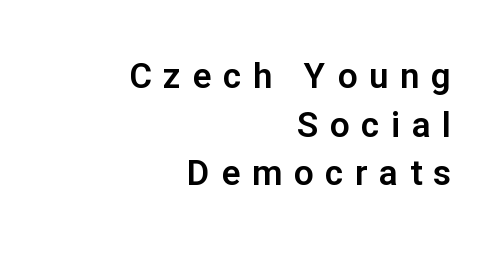
Note: no serifs on the glyphs. In terms of letterspacing, this is a distinctly airy, spread setting. Note the varied advance widths — an 'i' is clearly narrower than an 'm'. Italic? Not at all — the glyphs are vertical. Which margin do the lines hug? The right one — the left edge is uneven.
